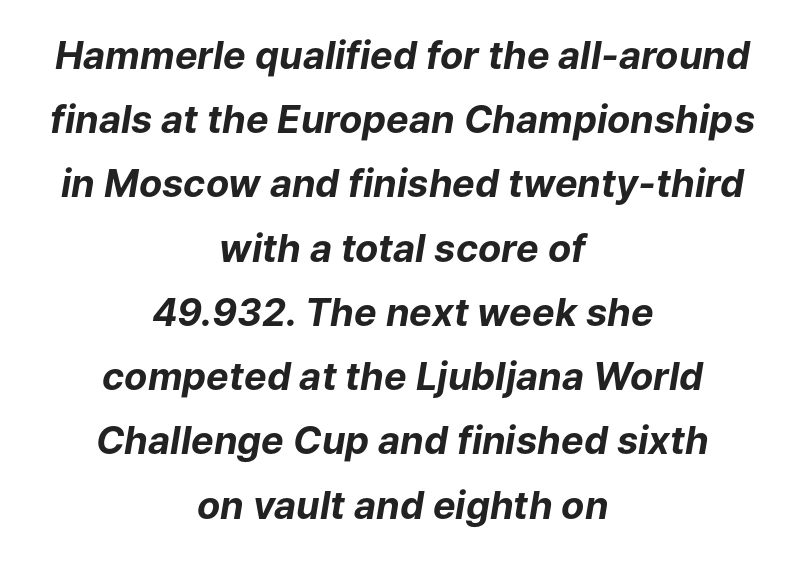
{"italic": "yes", "lean": "right", "slant_degrees": 9, "bold": "yes", "weight": "bold", "width": "normal", "stroke_contrast": "low", "x_height": "medium", "monospaced": "no", "underline": "no", "align": "center", "line_spacing": "normal", "line_spacing_ratio": 1.69, "letter_spacing": "normal", "letter_spacing_em": 0.0, "glyph_px": 38}
